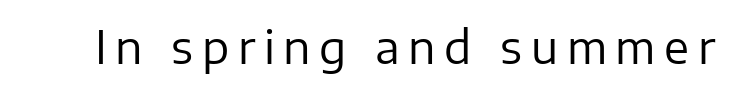
{"serif": "no", "italic": "no", "bold": "no", "weight": "regular", "width": "normal", "stroke_contrast": "low", "x_height": "medium", "monospaced": "no", "underline": "no", "glyph_px": 45}
